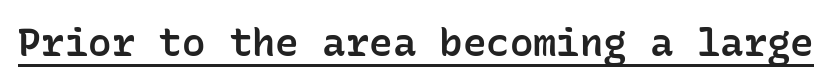
{"serif": "no", "italic": "no", "bold": "semi", "weight": "semibold", "width": "normal", "stroke_contrast": "low", "x_height": "medium", "monospaced": "yes", "underline": "yes", "letter_spacing": "normal", "letter_spacing_em": 0.0, "glyph_px": 39}
